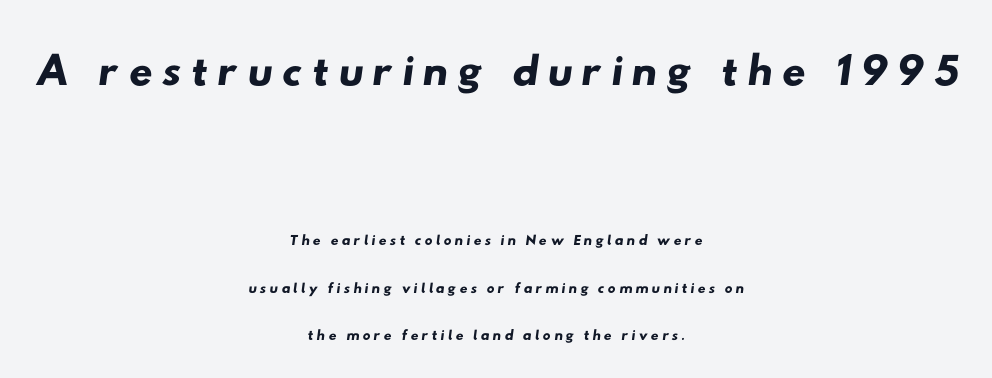
The image shows 66 px wide sans-serif type; set centered, loose line spacing (2.16x), not underlined; the first (top) block is 3.0x larger; low stroke contrast and a small x-height.
